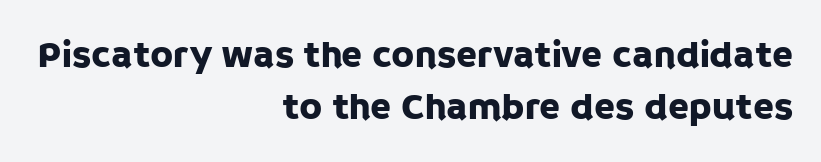
The image shows 38 px sans-serif type, upright; set right-aligned, normal line spacing (1.36x), normal letter spacing, not underlined; low stroke contrast and a large x-height.
